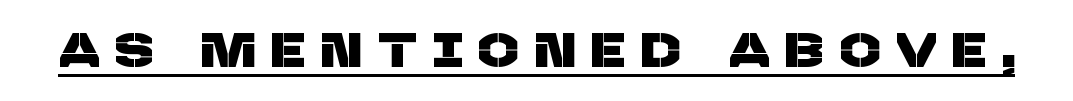
This is underlined copy, the kind a proofreader might mark for attention. The text was rendered using a sans face with plain stroke endings. Tracking value appears strongly positive — letters spread wide. The letters advance in unequal steps, a hallmark of proportional type.
